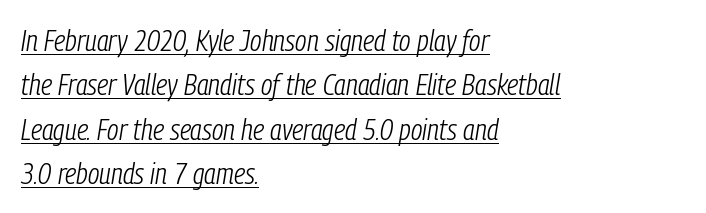
The image shows 30 px light, condensed type, italic (leaning right); set left-aligned, normal line spacing (1.48x), normal letter spacing, underlined; low stroke contrast and a medium x-height.
